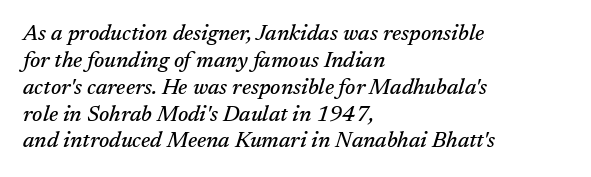
Posture: slanted. All the whitespace from short lines collects on the right. Letters rest on an invisible, unmarked baseline. Tracking value appears to be zero — textbook default spacing.
